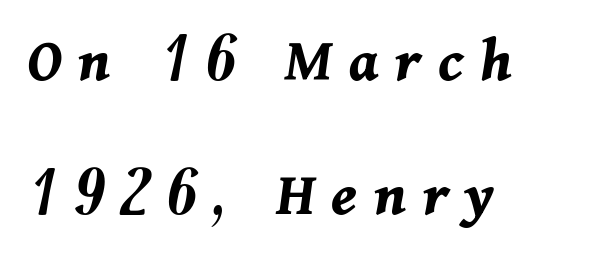
These lines stack with their left ends in a neat column. Bare-footed words on every line. The typography opts for an oblique posture over an upright one. Here the designer chose a conventional face with non-uniform glyph widths. The space between consecutive lines is lavish.
